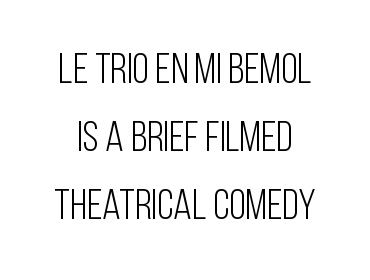
This reads as an unemphasized weight, regular at the heaviest. The line-height multiplier appears to be the usual default. These lines keep a tight, regular rhythm from letter to letter. It's the straight-up-and-down kind of type. Nobody drew a line under any word here.
